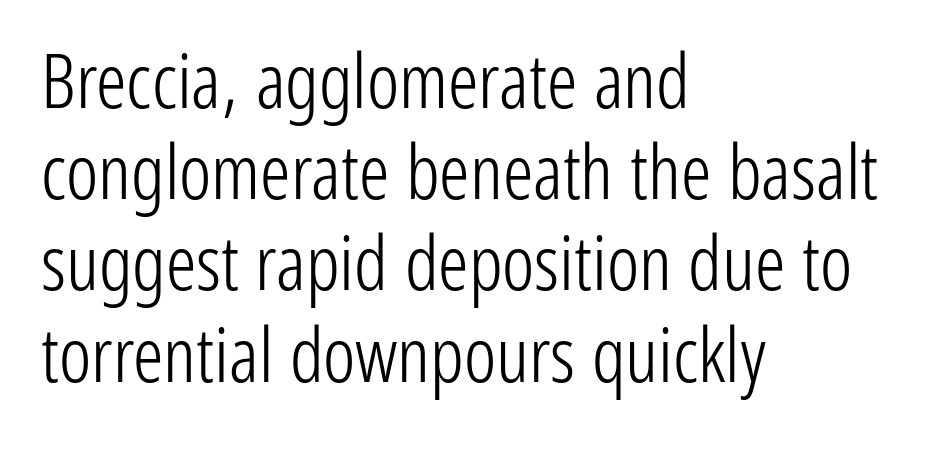
{"serif": "no", "italic": "no", "bold": "no", "weight": "light", "width": "condensed", "stroke_contrast": "low", "x_height": "medium", "monospaced": "no", "underline": "no", "align": "left", "line_spacing_ratio": 1.2, "letter_spacing": "normal", "letter_spacing_em": 0.0, "glyph_px": 76}
